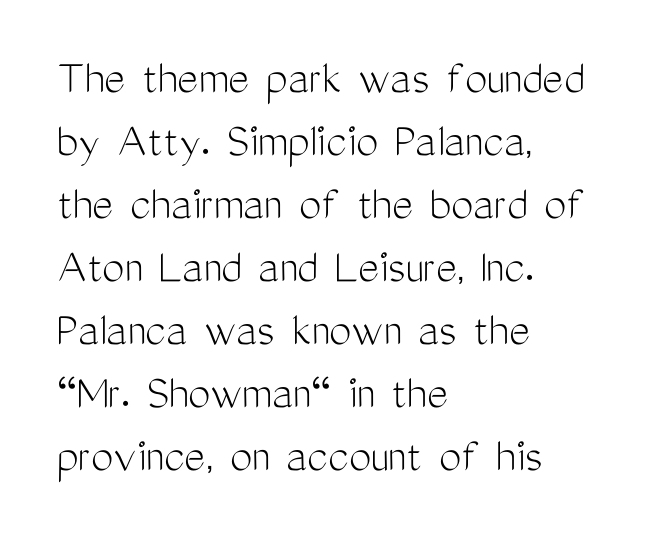
Q: Is the text bold? A: No.
Q: Is the text italic (slanted)? A: No, it is upright.
Q: Is the typeface a serif or a sans-serif typeface? A: Sans-serif.
Q: Is the text underlined? A: No.
Q: How is the paragraph aligned? A: Left-aligned.
Q: Is the spacing between letters normal or unusually wide? A: Normal.
Q: Is the spacing between lines tight, normal or loose? A: Normal.
Q: Width (condensed, normal, or wide)? A: Condensed.
Q: Stroke contrast? A: Medium.
Q: x-height? A: Medium.
Q: Monospaced? A: No.
